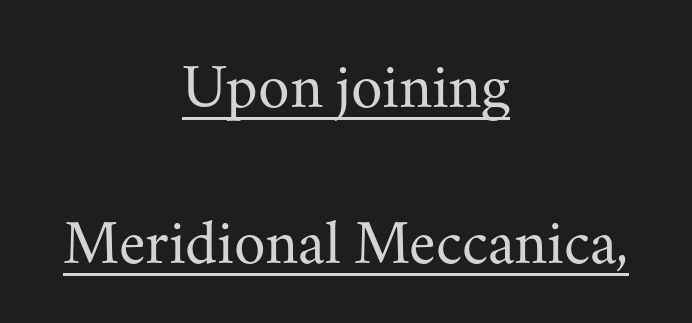
Weight: regular or lighter. Emphasis is given by a line drawn under the lettering. To sum up the face: it has serifs. What stands out about the letter spacing? Nothing — it is the standard amount. Students, observe: this is what heavily led, spacious text looks like. These lines were composed using upright roman letters.
